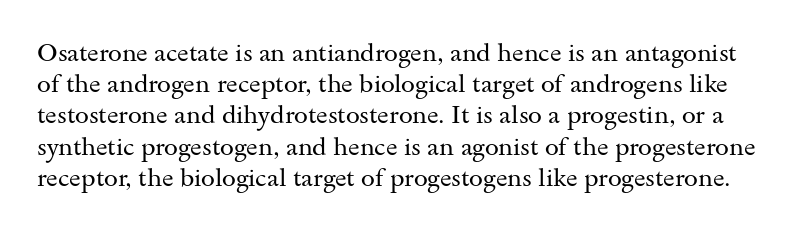
The image shows 25 px text type, upright; set normal line spacing (1.25x), normal letter spacing, not underlined.
